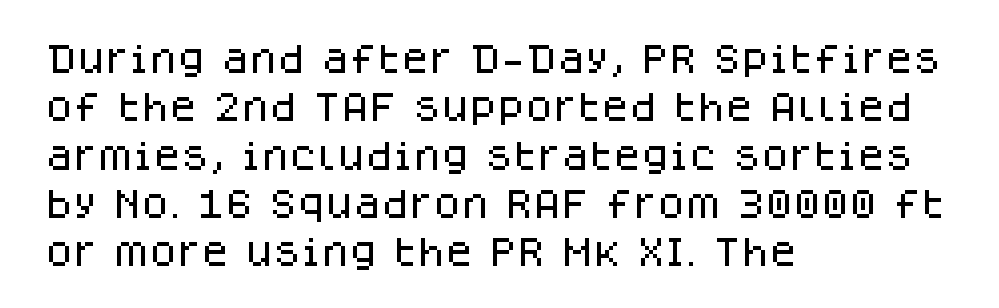
Is the letter spacing exaggerated? No — it looks like the ordinary default. Posture: upright roman. Leftover space on each line is placed entirely after the last word. Nobody drew a line under any word here. Unlike a traditional serif, this face leaves its strokes unadorned.
